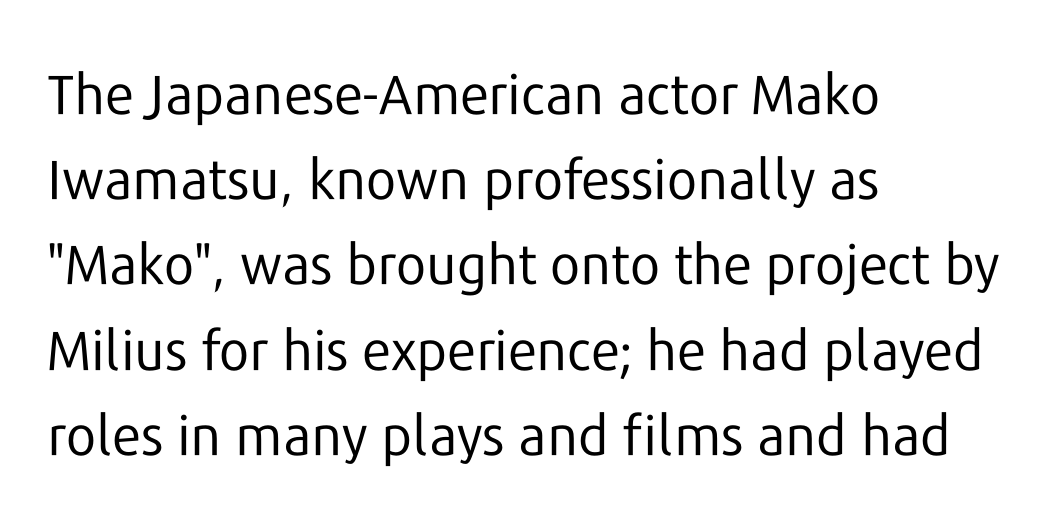
Horizontal alignment here is leftward, the default for most running prose. Students, observe: this is what conventionally led text looks like. The rendering shows plain stroke endings on the letterforms — a sans-serif design. Stem width sits at or under what a default text font uses. Every character sits straight up, as roman type does. The rendering uses natural spacing where letterforms have individual widths.
